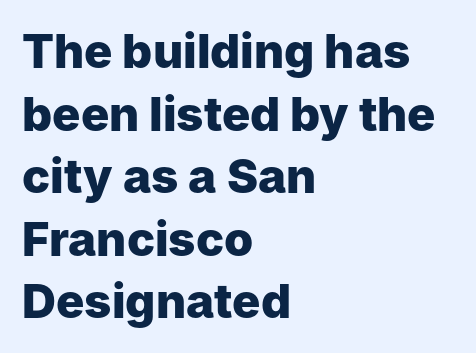
Q: Is the text bold? A: Yes.
Q: Is the text italic (slanted)? A: No, it is upright.
Q: Is the typeface a serif or a sans-serif typeface? A: Sans-serif.
Q: Is the text underlined? A: No.
Q: How is the paragraph aligned? A: Left-aligned.
Q: Is the spacing between letters normal or unusually wide? A: Normal.
Q: Is the spacing between lines tight, normal or loose? A: Normal.
Q: Width (condensed, normal, or wide)? A: Normal.
Q: Stroke contrast? A: Low.
Q: x-height? A: Medium.
Q: Monospaced? A: No.
